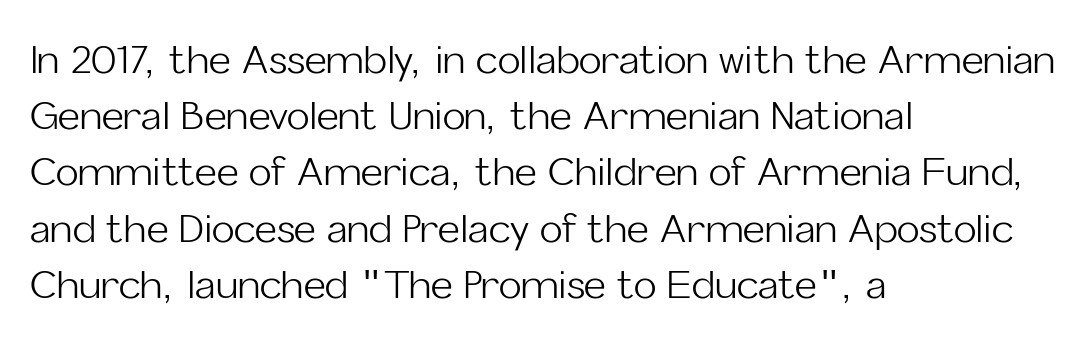
The image shows 38 px light sans-serif type, upright; set left-aligned, normal line spacing (1.48x), normal letter spacing, not underlined; low stroke contrast and a medium x-height.
